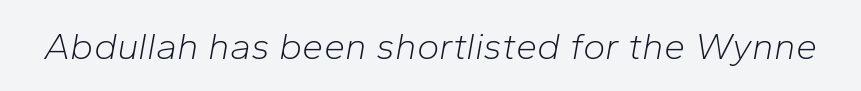
{"italic": "yes", "lean": "right", "slant_degrees": 10, "bold": "no", "weight": "light", "width": "normal", "stroke_contrast": "low", "x_height": "medium", "monospaced": "no", "underline": "no", "letter_spacing": "normal", "letter_spacing_em": 0.0, "glyph_px": 38}
